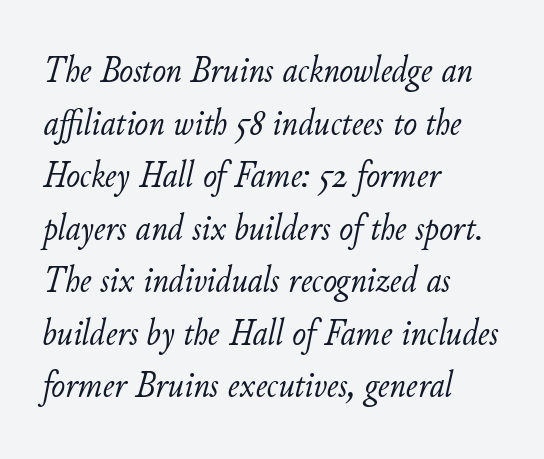
Summary of vertical rhythm: regular, with standard interline spacing. You can tell it's italic because the verticals aren't actually vertical. The passage is arranged the way most books set body copy — flush left. These lines are rendered in a variable-pitch font. The letters sit at their default tracking, neither squeezed nor spread.
